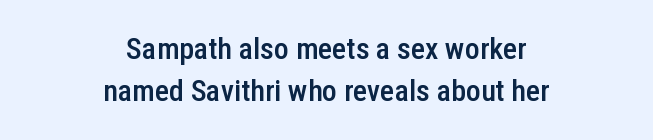
Does the lettering tilt? It doesn't — this is upright. Is this a sans? Yes — the strokes have no serifs. Whoever set this chose a conventional vertical rhythm. If you folded the block vertically in half, each line would mirror itself in length. Inter-character spacing is left at the font's built-in metrics.
